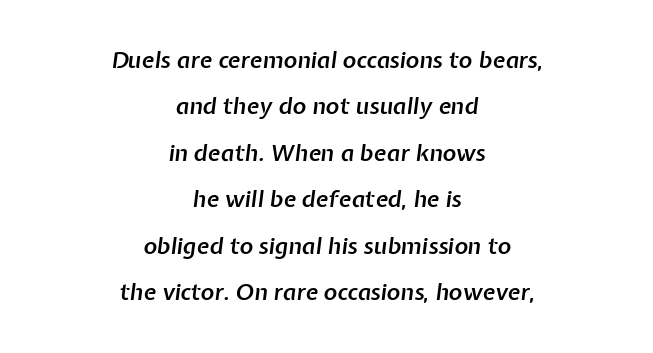
There is no visible air inserted between adjacent glyphs. Compared with typical paragraphs, the rows here are farther apart. You can tell it's italic because the verticals aren't actually vertical. Descenders are the only things crossing below the line.
